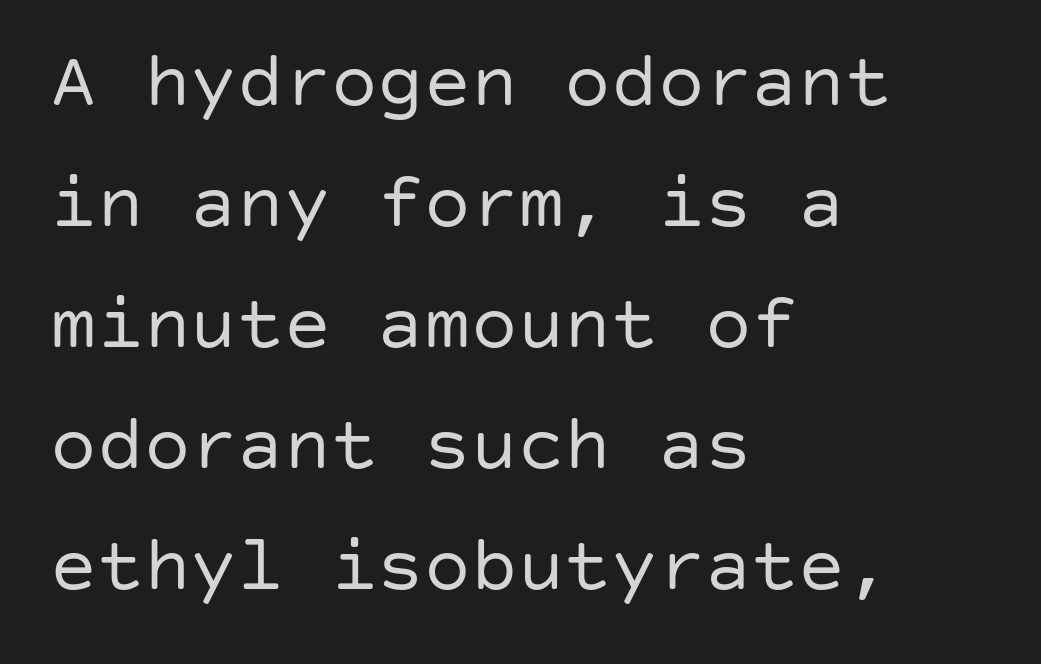
The image shows 78 px regular-weight sans-serif type, upright; set left-aligned, normal line spacing (1.55x), normal letter spacing, not underlined; low stroke contrast and a large x-height.
